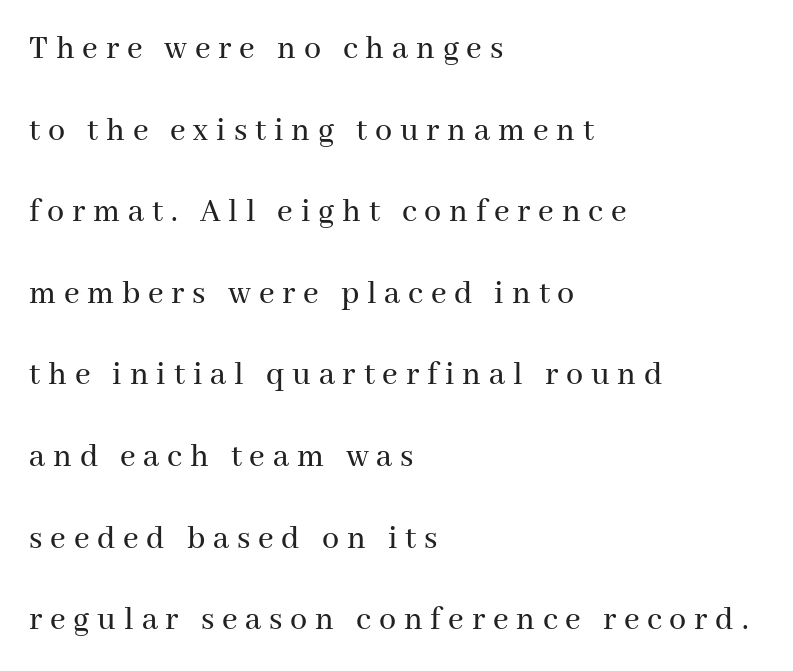
Q: Is the text italic (slanted)? A: No, it is upright.
Q: Is the typeface a serif or a sans-serif typeface? A: Serif.
Q: Is the text underlined? A: No.
Q: How is the paragraph aligned? A: Left-aligned.
Q: Is the spacing between letters normal or unusually wide? A: Unusually wide.
Q: Is the spacing between lines tight, normal or loose? A: Loose.
Q: Width (condensed, normal, or wide)? A: Normal.
Q: Stroke contrast? A: Medium.
Q: x-height? A: Medium.
Q: Monospaced? A: No.
